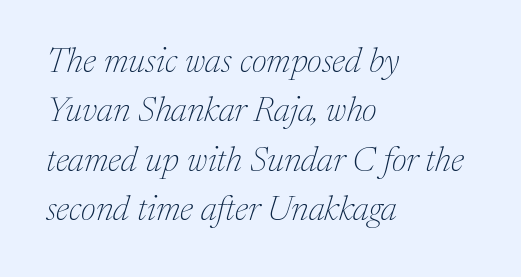
Q: Is the text bold? A: No.
Q: Is the text italic (slanted)? A: Yes, it leans right by about 17 degrees.
Q: Is the typeface a serif or a sans-serif typeface? A: Serif.
Q: Is the text underlined? A: No.
Q: How is the paragraph aligned? A: Left-aligned.
Q: Is the spacing between letters normal or unusually wide? A: Normal.
Q: Is the spacing between lines tight, normal or loose? A: Normal.
Q: Width (condensed, normal, or wide)? A: Normal.
Q: Stroke contrast? A: Medium.
Q: x-height? A: Medium.
Q: Monospaced? A: No.
